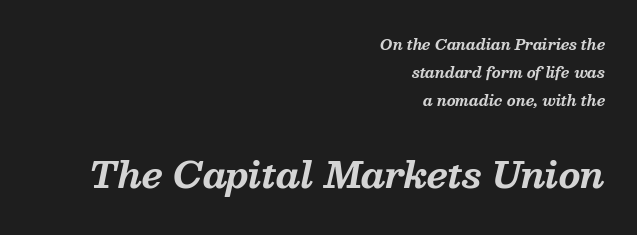
Q: Is the text bold? A: Yes.
Q: Is the text italic (slanted)? A: Yes, it leans right by about 13 degrees.
Q: Is the typeface a serif or a sans-serif typeface? A: Serif.
Q: Is the text underlined? A: No.
Q: How is the paragraph aligned? A: Right-aligned.
Q: Is the spacing between letters normal or unusually wide? A: Normal.
Q: Is the spacing between lines tight, normal or loose? A: Loose.
Q: Which block of text is set in a larger size, the first (top) or the second (bottom)? A: The second (bottom) one.
Q: Width (condensed, normal, or wide)? A: Normal.
Q: Stroke contrast? A: Medium.
Q: x-height? A: Medium.
Q: Monospaced? A: No.
